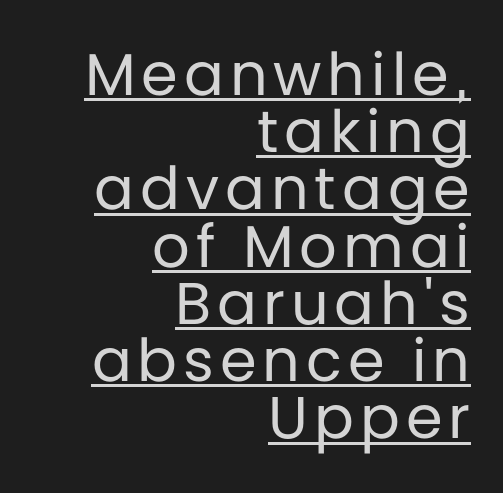
{"serif": "no", "italic": "no", "bold": "no", "weight": "regular", "width": "normal", "stroke_contrast": "low", "x_height": "large", "monospaced": "no", "underline": "yes", "align": "right", "line_spacing": "tight", "line_spacing_ratio": 0.97, "glyph_px": 59}
